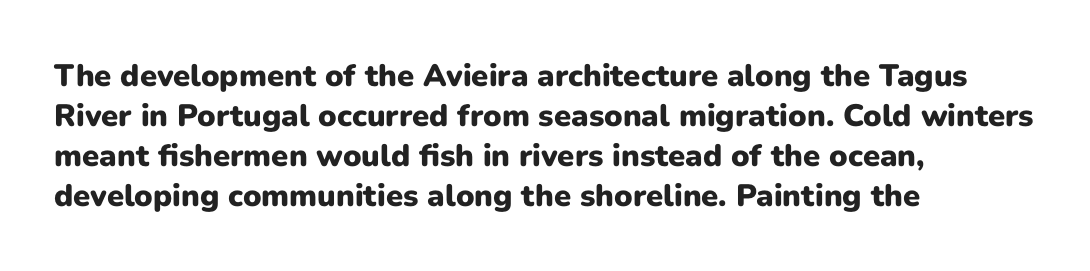
{"serif": "no", "italic": "no", "bold": "yes", "weight": "heavy", "width": "normal", "stroke_contrast": "low", "x_height": "medium", "monospaced": "no", "underline": "no", "align": "left", "line_spacing": "normal", "line_spacing_ratio": 1.29, "letter_spacing": "normal", "letter_spacing_em": 0.0, "glyph_px": 31}
